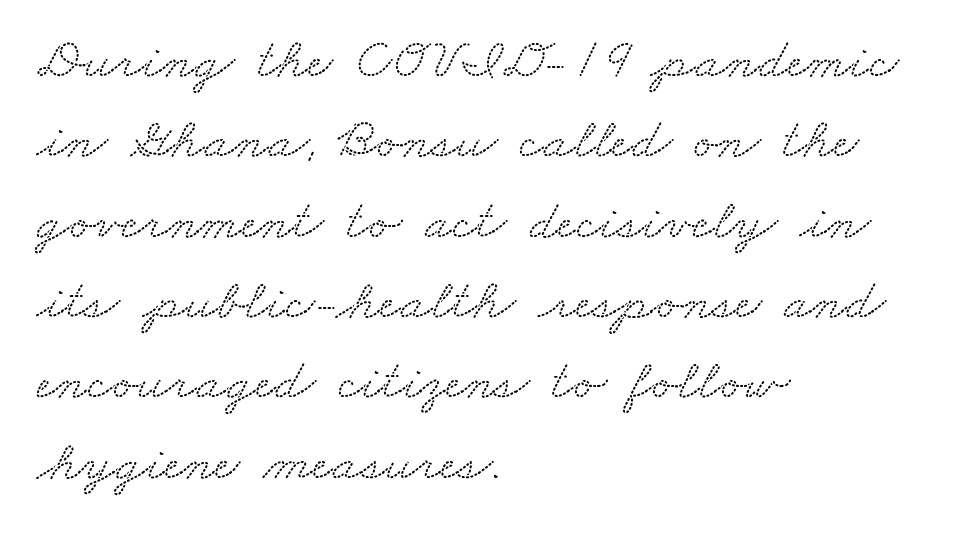
The image shows 57 px wide type; set left-aligned, normal line spacing (1.41x), normal letter spacing, not underlined; low stroke contrast and a small x-height.
